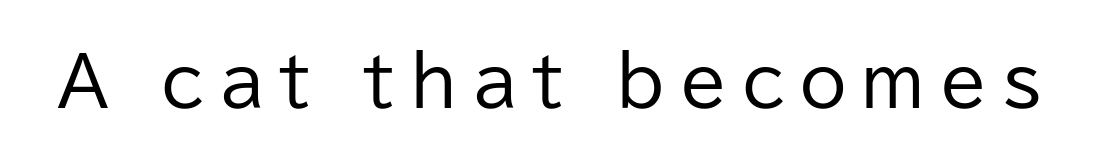
The face looks like a standard text weight, possibly lighter. Tracking value appears strongly positive — letters spread wide. Here the designer chose a conventional face with non-uniform glyph widths. Bare-footed words on every line. This is roman type, the default non-slanted kind.
